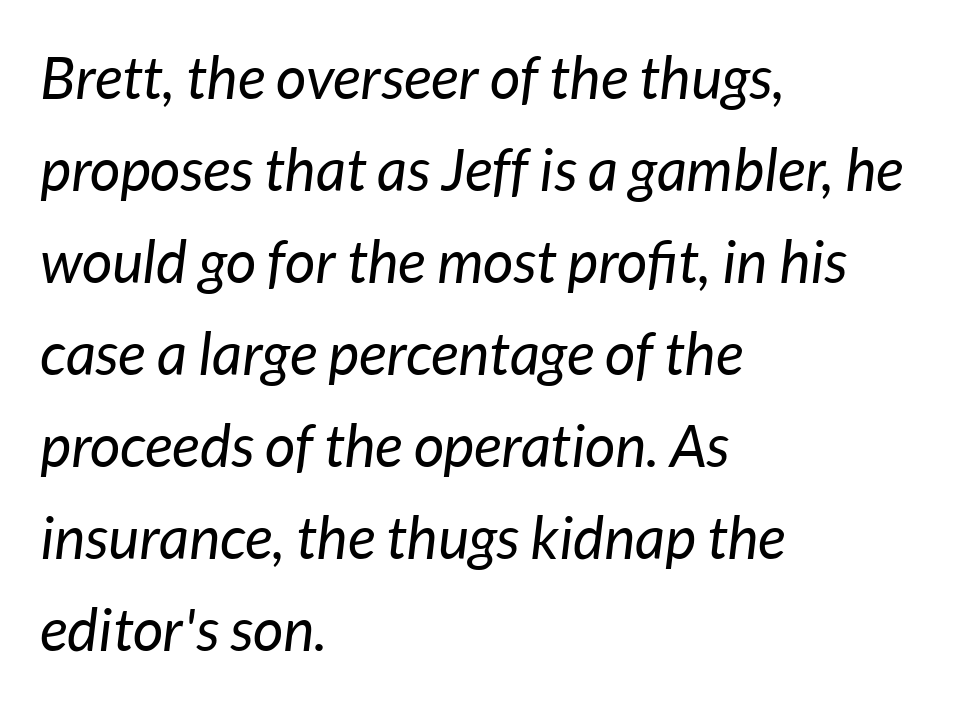
Successive baselines arrive at the customary interval. The letters are slanted; this is an italic face. Weight: regular or lighter. Check the space under the baseline: it is left empty.
